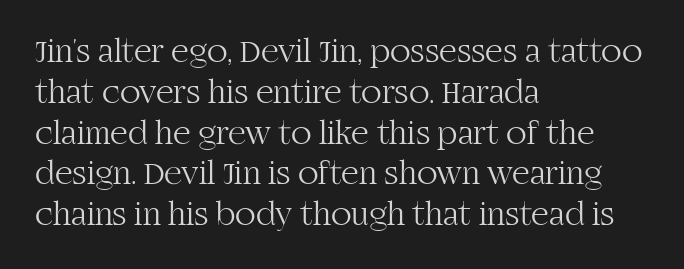
Q: Is the text bold? A: No.
Q: Is the text italic (slanted)? A: No, it is upright.
Q: Is the typeface a serif or a sans-serif typeface? A: Serif.
Q: Is the text underlined? A: No.
Q: How is the paragraph aligned? A: Left-aligned.
Q: Is the spacing between letters normal or unusually wide? A: Normal.
Q: Width (condensed, normal, or wide)? A: Normal.
Q: Stroke contrast? A: High.
Q: x-height? A: Large.
Q: Monospaced? A: No.
